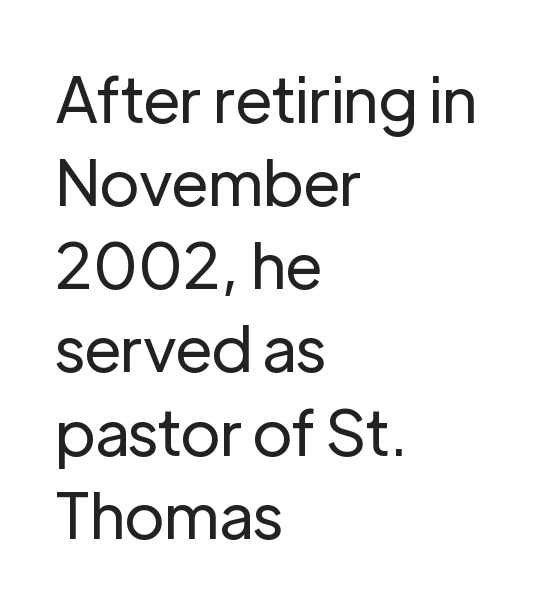
Teacher's note: observe the even left margin — that is flush-left alignment. A roman cut, with each character standing at attention. Just letters on the line, the space beneath them empty. Letter spacing: default.
